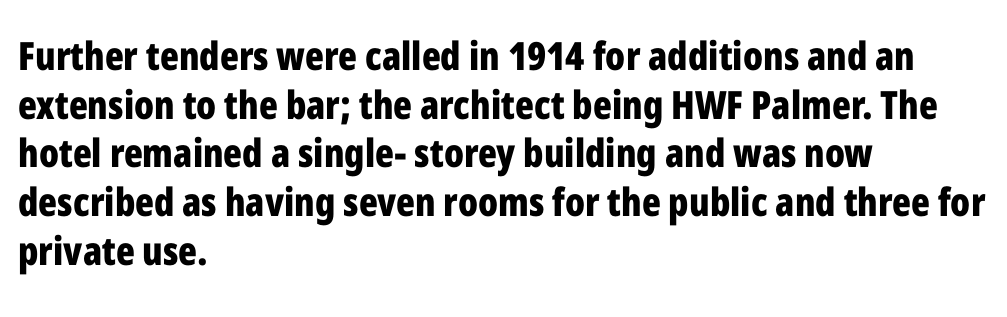
Q: Is the text bold? A: Yes.
Q: Is the text italic (slanted)? A: No, it is upright.
Q: Is the typeface a serif or a sans-serif typeface? A: Sans-serif.
Q: Is the text underlined? A: No.
Q: How is the paragraph aligned? A: Left-aligned.
Q: Is the spacing between letters normal or unusually wide? A: Normal.
Q: Is the spacing between lines tight, normal or loose? A: Normal.
Q: Width (condensed, normal, or wide)? A: Condensed.
Q: Stroke contrast? A: Low.
Q: x-height? A: Medium.
Q: Monospaced? A: No.
